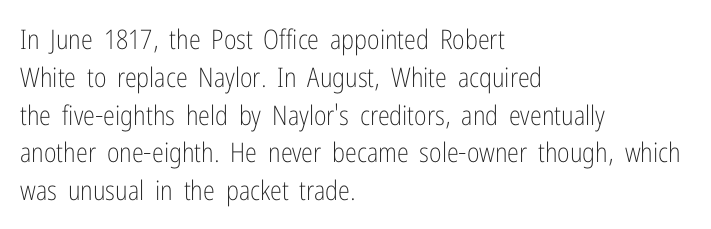
Short note: letters normally spaced. These lines are set flush left with a ragged right edge. The passage shown is not bold in any degree. Rows of type keep a routine distance in the vertical direction. This is the regular roman posture of the typeface.
